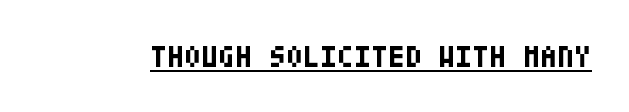
{"serif": "no", "italic": "no", "bold": "yes", "weight": "bold", "width": "condensed", "stroke_contrast": "low", "x_height": "large", "underline": "yes", "letter_spacing": "normal", "letter_spacing_em": 0.0, "glyph_px": 31}
